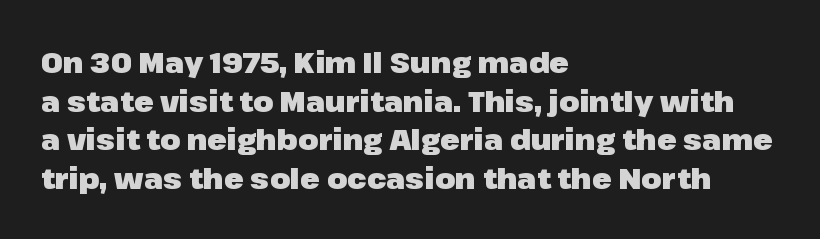
Q: Is the text bold? A: Yes.
Q: Is the text italic (slanted)? A: No, it is upright.
Q: Is the typeface a serif or a sans-serif typeface? A: Sans-serif.
Q: Is the text underlined? A: No.
Q: How is the paragraph aligned? A: Left-aligned.
Q: Is the spacing between letters normal or unusually wide? A: Normal.
Q: Is the spacing between lines tight, normal or loose? A: Normal.
Q: Width (condensed, normal, or wide)? A: Normal.
Q: Stroke contrast? A: Low.
Q: x-height? A: Medium.
Q: Monospaced? A: No.
